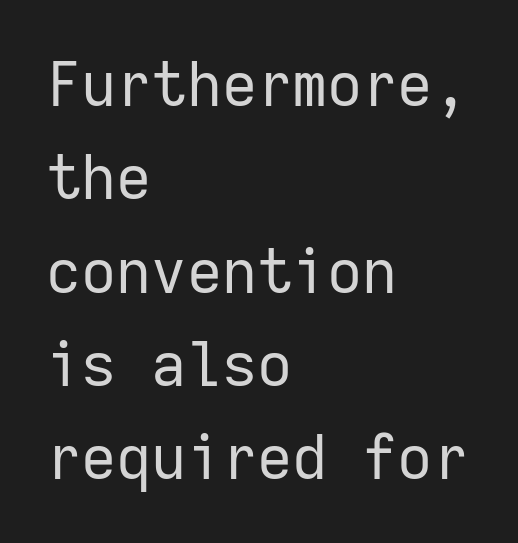
{"serif": "no", "italic": "no", "bold": "no", "weight": "regular", "width": "normal", "stroke_contrast": "low", "x_height": "medium", "monospaced": "yes", "underline": "no", "align": "left", "line_spacing": "normal", "line_spacing_ratio": 1.53, "letter_spacing": "normal", "letter_spacing_em": 0.0, "glyph_px": 61}
